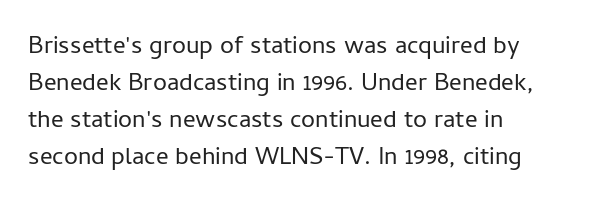
{"italic": "no", "bold": "no", "underline": "no", "align": "left", "line_spacing": "normal", "line_spacing_ratio": 1.48, "letter_spacing": "normal", "letter_spacing_em": 0.0, "glyph_px": 25}
